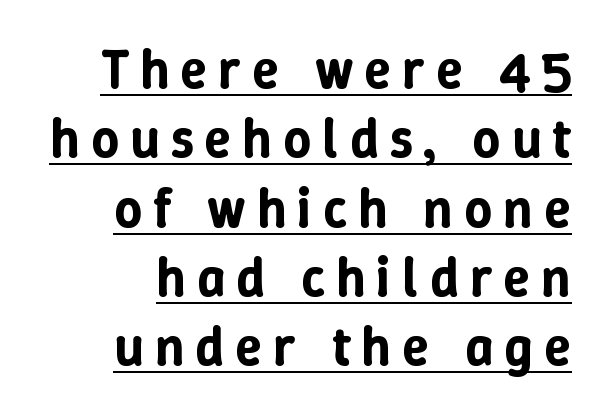
Regarding leading, the lines here are spaced in the standard way. Each line ends at the same right margin while the left side varies. You could only call the tracking loose — the letters float apart. The face used here appears with an underline applied. Proportional: the letters do not fall into vertical columns.
